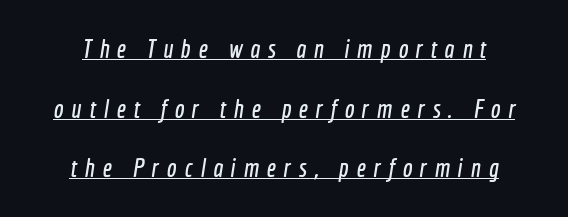
Q: Is the text underlined? A: Yes.
Q: Is the spacing between letters normal or unusually wide? A: Unusually wide.
Q: Is the spacing between lines tight, normal or loose? A: Loose.
